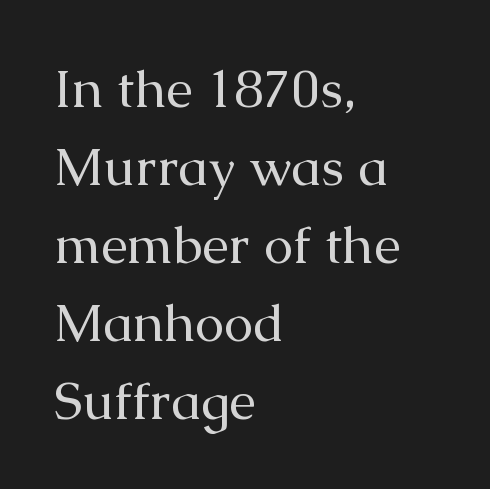
Weight: regular or lighter. Do the characters align in a grid? No, the font is proportional. The rendering keeps characters at their native spacing. This sample uses an upright cut, with every glyph sitting square on the baseline. Old-style or modern, the face here clearly has serifs.
